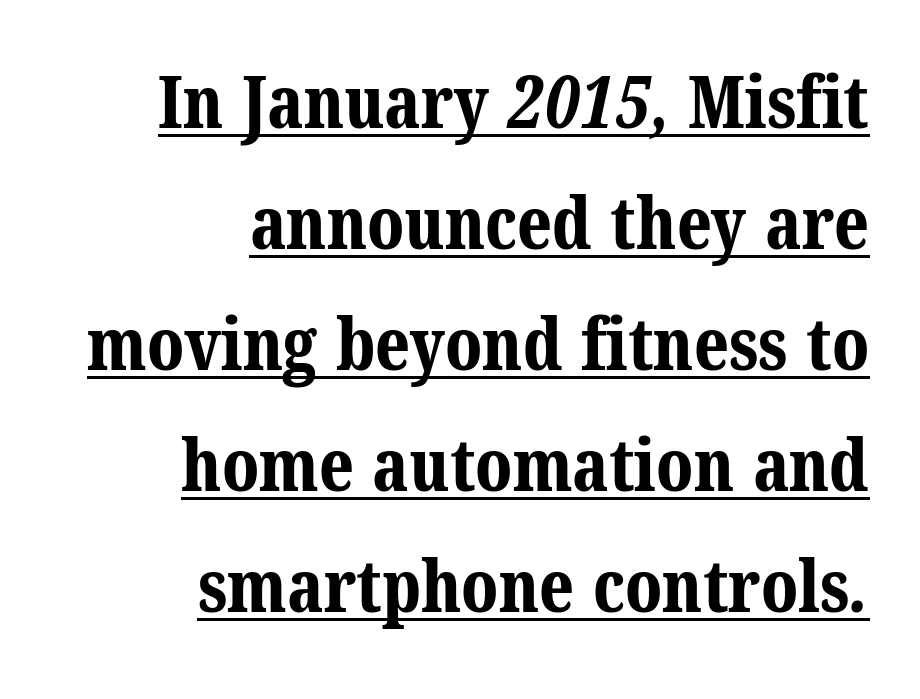
{"serif": "yes", "bold": "yes", "weight": "bold", "width": "normal", "stroke_contrast": "medium", "x_height": "medium", "monospaced": "no", "underline": "yes", "align": "right", "line_spacing": "normal", "line_spacing_ratio": 1.68, "letter_spacing": "normal", "letter_spacing_em": 0.0, "glyph_px": 72}
